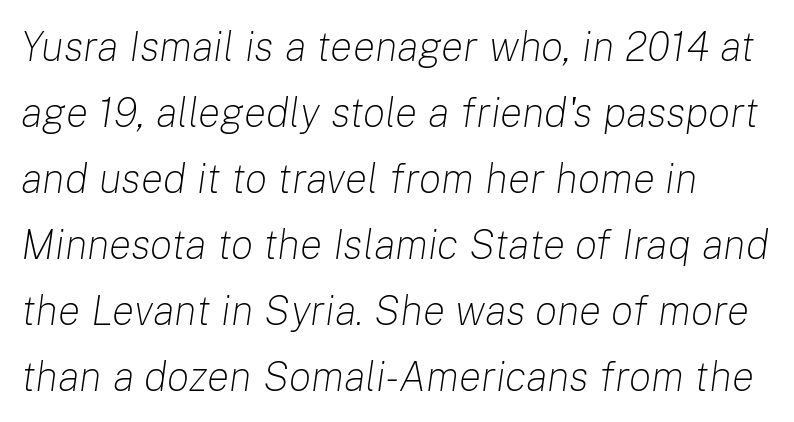
Q: Is the text bold? A: No.
Q: Is the text italic (slanted)? A: Yes, it leans right by about 8 degrees.
Q: Is the text underlined? A: No.
Q: How is the paragraph aligned? A: Left-aligned.
Q: Is the spacing between letters normal or unusually wide? A: Normal.
Q: Is the spacing between lines tight, normal or loose? A: Normal.
Q: Width (condensed, normal, or wide)? A: Normal.
Q: Stroke contrast? A: Low.
Q: x-height? A: Medium.
Q: Monospaced? A: No.
